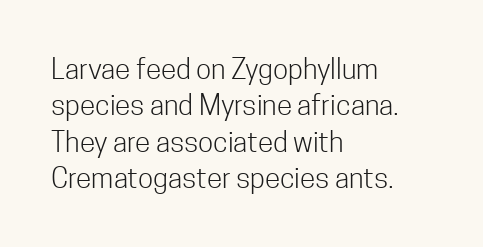
Q: Is the text bold? A: No.
Q: Is the text italic (slanted)? A: No, it is upright.
Q: Is the typeface a serif or a sans-serif typeface? A: Sans-serif.
Q: Is the text underlined? A: No.
Q: How is the paragraph aligned? A: Left-aligned.
Q: Is the spacing between letters normal or unusually wide? A: Normal.
Q: Is the spacing between lines tight, normal or loose? A: Normal.
Q: Width (condensed, normal, or wide)? A: Condensed.
Q: Stroke contrast? A: Low.
Q: x-height? A: Medium.
Q: Monospaced? A: No.
